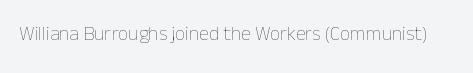
The image shows 20 px text type, upright; set normal letter spacing, not underlined.
